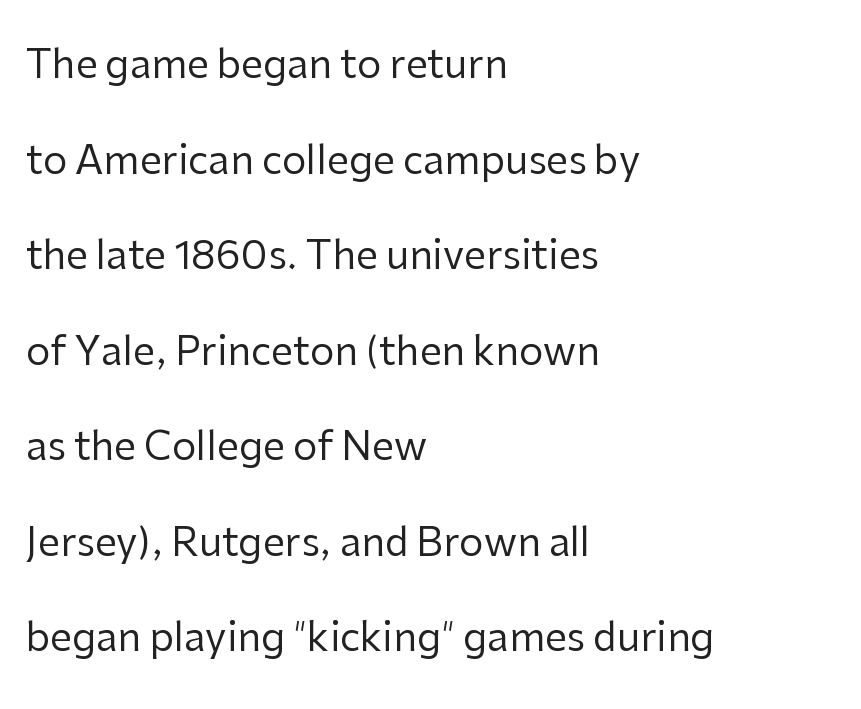
The image shows 39 px regular-weight sans-serif type, upright; set left-aligned, loose line spacing (2.45x), normal letter spacing, not underlined; low stroke contrast and a medium x-height.
